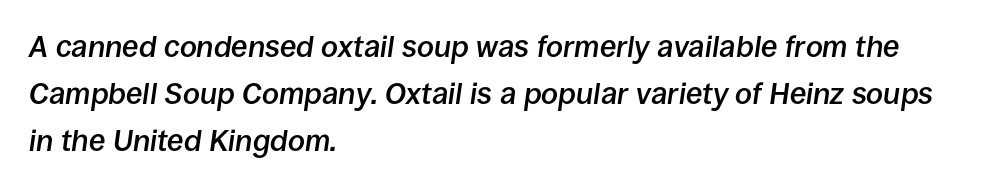
{"italic": "yes", "lean": "right", "slant_degrees": 8, "bold": "semi", "weight": "semibold", "width": "normal", "stroke_contrast": "low", "x_height": "large", "monospaced": "no", "underline": "no", "align": "left", "line_spacing": "normal", "line_spacing_ratio": 1.56, "letter_spacing": "normal", "letter_spacing_em": 0.0, "glyph_px": 30}
